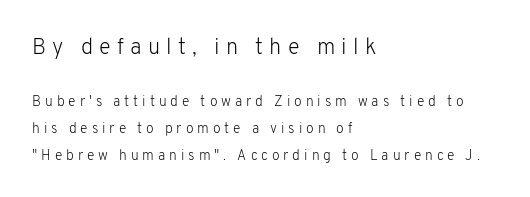
{"italic": "no", "bold": "no", "underline": "no", "align": "left", "line_spacing": "loose", "line_spacing_ratio": 1.93, "letter_spacing": "wide", "letter_spacing_em": 0.28, "larger_block": "first", "size_ratio": 1.57, "glyph_px": 22}
